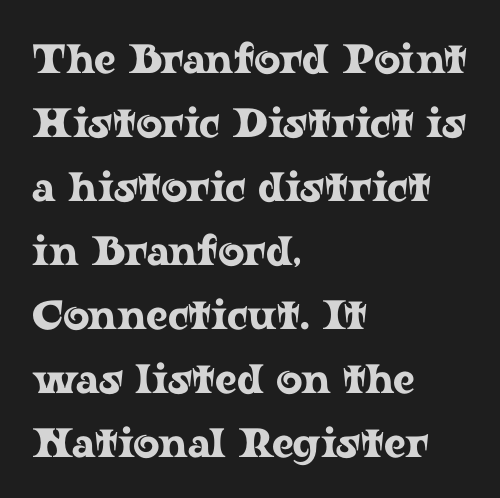
The image shows 41 px wide serif type, upright; set left-aligned, normal line spacing (1.56x), normal letter spacing, not underlined; low stroke contrast and a medium x-height.
